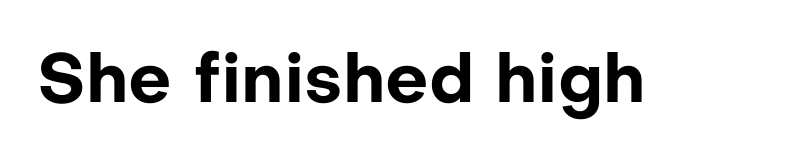
{"serif": "no", "italic": "no", "bold": "yes", "weight": "bold", "width": "normal", "stroke_contrast": "low", "x_height": "medium", "monospaced": "no", "underline": "no", "letter_spacing": "normal", "letter_spacing_em": 0.0, "glyph_px": 68}
